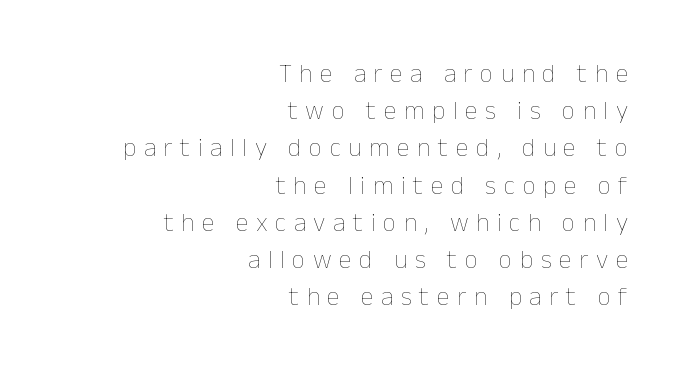
The space directly below the letters is spotless. Loose tracking; the words dissolve into strings of separated letters. This block has exactly the height ordinary leading produces. Compared with a typical body face, this is equally light or lighter still.
